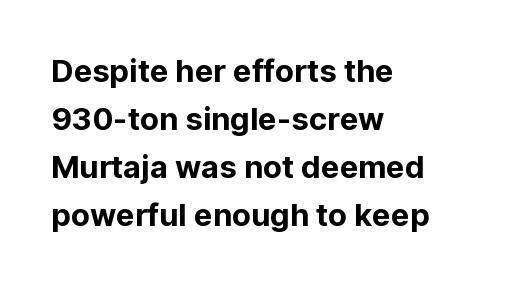
{"serif": "no", "italic": "no", "width": "normal", "stroke_contrast": "low", "x_height": "medium", "monospaced": "no", "underline": "no", "align": "left", "line_spacing": "normal", "line_spacing_ratio": 1.55, "letter_spacing": "normal", "letter_spacing_em": 0.0, "glyph_px": 31}
